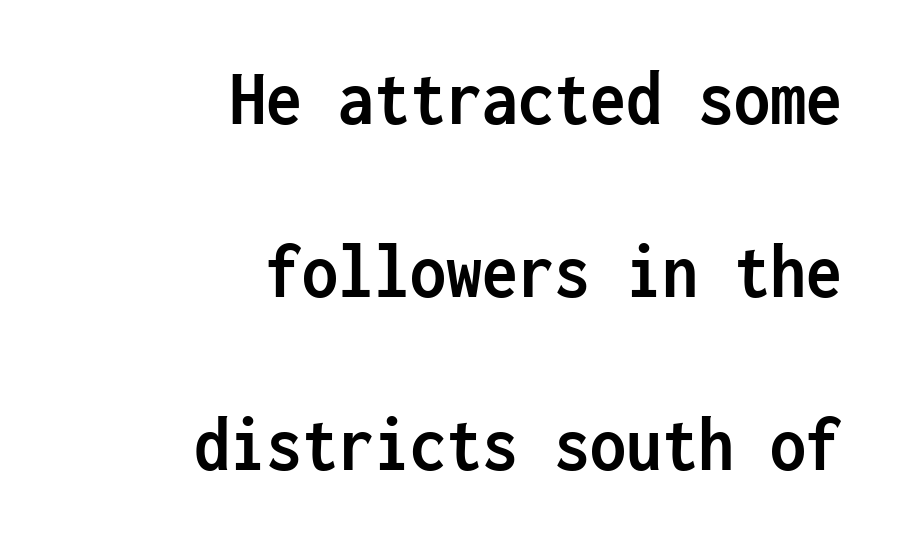
Regarding leading, the lines here are spaced well apart. Nope, not italic — everything's standing straight. Fixed-width glyphs throughout — classic coding-font behaviour. Words appear dense and cohesive because spacing is normal.
